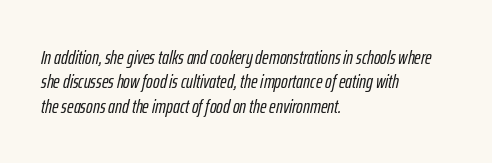
Q: Is the text italic (slanted)? A: Yes, it leans right by about 12 degrees.
Q: Is the text underlined? A: No.
Q: How is the paragraph aligned? A: Left-aligned.
Q: Is the spacing between letters normal or unusually wide? A: Normal.
